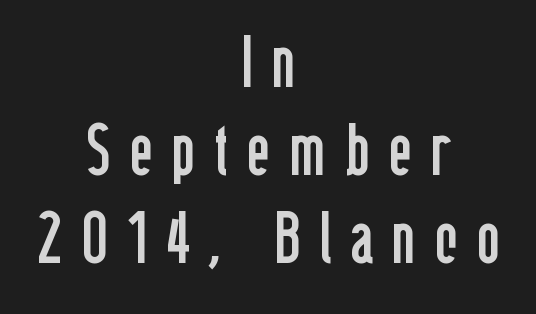
{"serif": "no", "italic": "no", "bold": "no", "weight": "regular", "width": "condensed", "stroke_contrast": "low", "x_height": "medium", "monospaced": "no", "underline": "no", "align": "center", "line_spacing_ratio": 1.22, "letter_spacing": "wide", "letter_spacing_em": 0.26, "glyph_px": 72}
